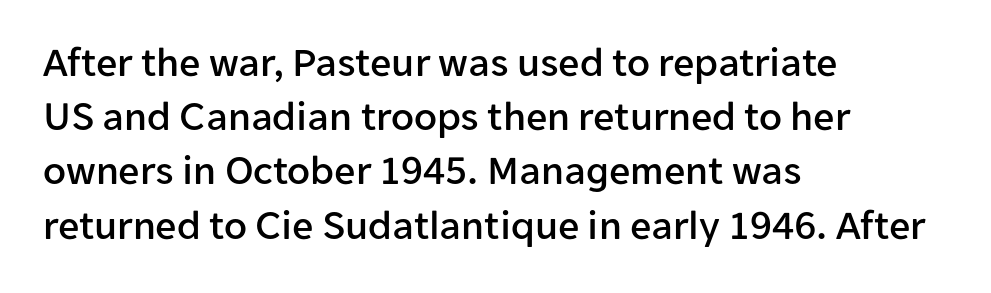
Does the copy run flush right? No — it runs flush left. Tracking value appears to be zero — textbook default spacing. The lines sit at an ordinary, default distance from one another. Nobody drew a line under any word here. Do the characters align in a grid? No, the font is proportional. No italicization has been applied; the sample stays upright.
